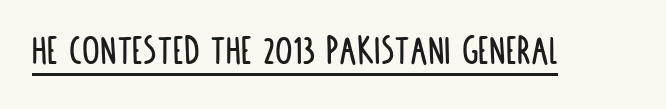
The image shows 44 px condensed sans-serif type, upright; set normal letter spacing, underlined; low stroke contrast and a large x-height.
